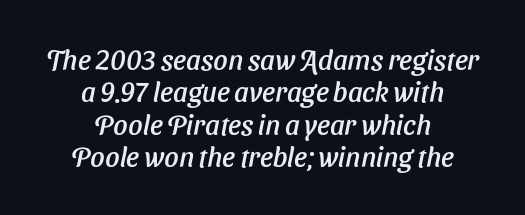
The image shows 28 px text type, italic (leaning right); set centered, line spacing 1.16x, normal letter spacing, not underlined; low stroke contrast and a medium x-height.
